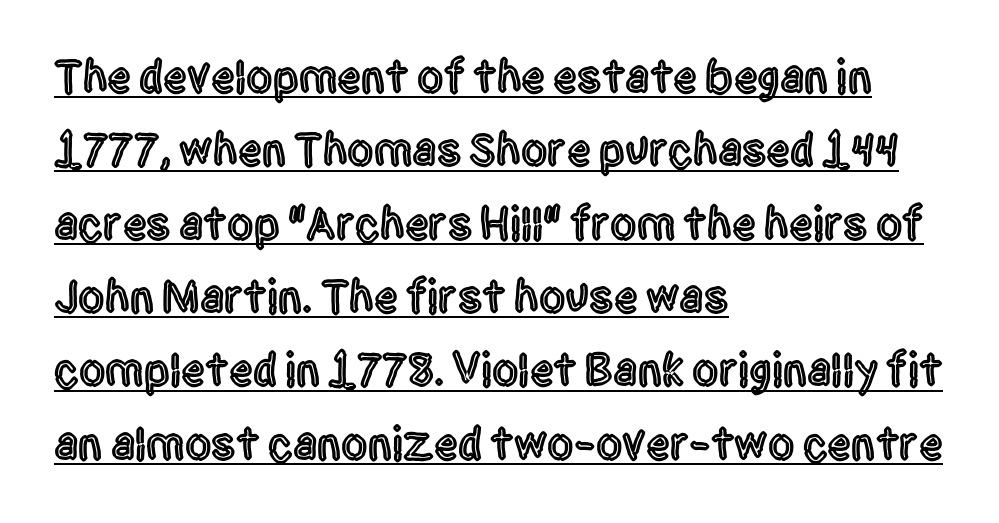
Q: Is the text italic (slanted)? A: No, it is upright.
Q: Is the typeface a serif or a sans-serif typeface? A: Sans-serif.
Q: Is the text underlined? A: Yes.
Q: How is the paragraph aligned? A: Left-aligned.
Q: Is the spacing between letters normal or unusually wide? A: Normal.
Q: Is the spacing between lines tight, normal or loose? A: Normal.
Q: Width (condensed, normal, or wide)? A: Condensed.
Q: x-height? A: Large.
Q: Monospaced? A: No.
